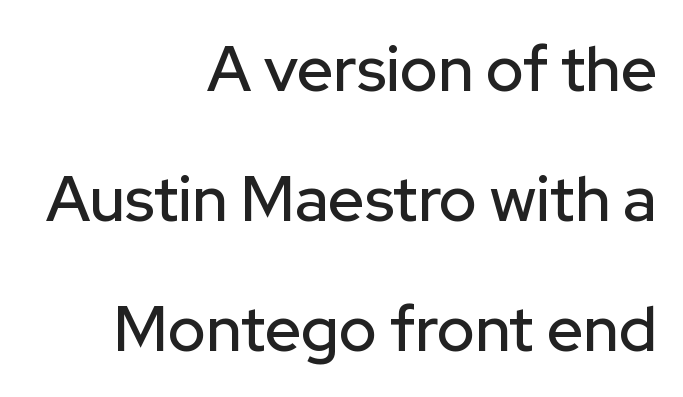
{"serif": "no", "italic": "no", "width": "normal", "stroke_contrast": "low", "x_height": "medium", "monospaced": "no", "underline": "no", "align": "right", "line_spacing": "loose", "line_spacing_ratio": 2.06, "letter_spacing": "normal", "letter_spacing_em": 0.0, "glyph_px": 63}
